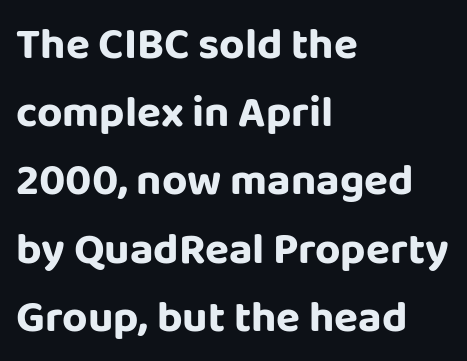
Q: Is the text italic (slanted)? A: No, it is upright.
Q: Is the typeface a serif or a sans-serif typeface? A: Sans-serif.
Q: Is the text underlined? A: No.
Q: How is the paragraph aligned? A: Left-aligned.
Q: Is the spacing between letters normal or unusually wide? A: Normal.
Q: Is the spacing between lines tight, normal or loose? A: Normal.
Q: Width (condensed, normal, or wide)? A: Normal.
Q: Stroke contrast? A: Low.
Q: x-height? A: Large.
Q: Monospaced? A: No.
